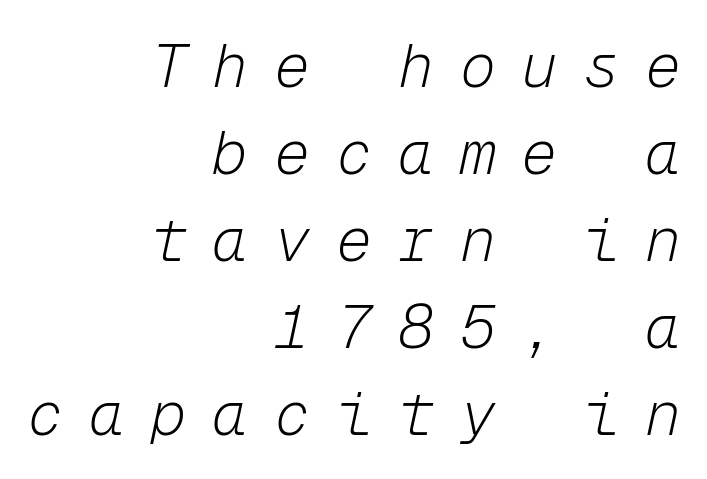
{"italic": "yes", "lean": "right", "slant_degrees": 12, "bold": "no", "weight": "light", "width": "normal", "stroke_contrast": "low", "x_height": "medium", "monospaced": "yes", "underline": "no", "align": "right", "line_spacing": "normal", "line_spacing_ratio": 1.45, "letter_spacing": "wide", "letter_spacing_em": 0.43, "glyph_px": 60}
